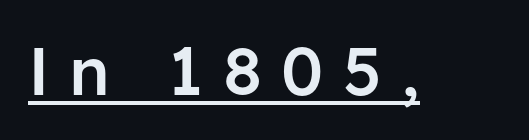
The image shows 67 px semibold sans-serif type, upright; set unusually wide letter spacing (+0.29 em), underlined; low stroke contrast and a medium x-height.
